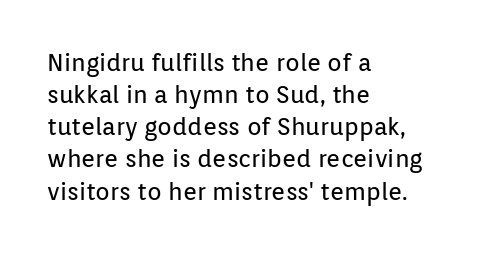
{"italic": "no", "bold": "no", "underline": "no", "align": "left", "line_spacing": "normal", "line_spacing_ratio": 1.34, "letter_spacing": "normal", "letter_spacing_em": 0.0, "glyph_px": 24}
